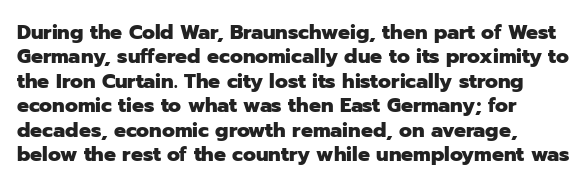
The image shows 20 px bold type, upright; set line spacing 1.22x, normal letter spacing, not underlined.
